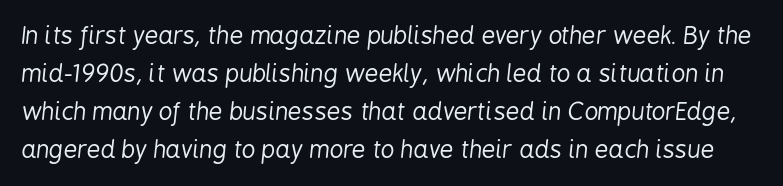
{"italic": "yes", "lean": "right", "slant_degrees": 6, "bold": "no", "underline": "no", "line_spacing": "normal", "line_spacing_ratio": 1.58, "letter_spacing": "normal", "letter_spacing_em": 0.0, "glyph_px": 24}
